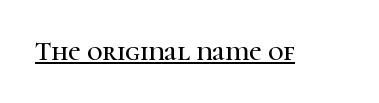
The image shows 27 px text type, upright; set normal letter spacing, underlined.
